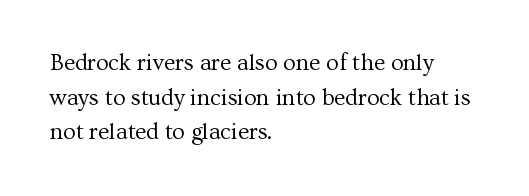
The image shows 23 px text type, upright; set left-aligned, normal line spacing (1.51x), normal letter spacing, not underlined.
